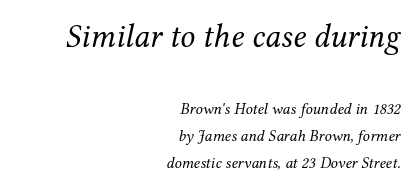
{"serif": "yes", "italic": "yes", "lean": "right", "slant_degrees": 12, "bold": "no", "weight": "regular", "width": "normal", "stroke_contrast": "medium", "x_height": "medium", "monospaced": "no", "underline": "no", "align": "right", "line_spacing": "normal", "line_spacing_ratio": 1.68, "letter_spacing": "normal", "letter_spacing_em": 0.0, "larger_block": "first", "size_ratio": 2.06, "glyph_px": 33}
